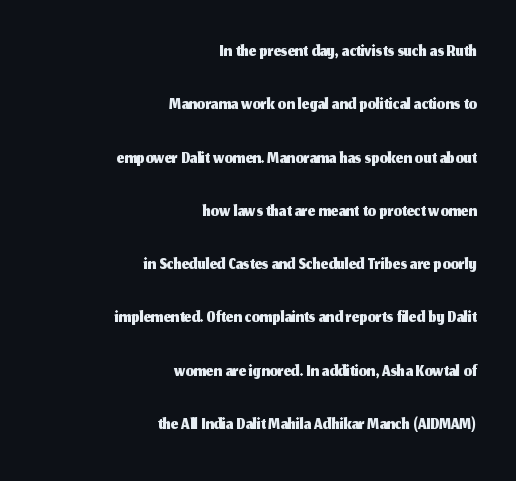
The image shows 26 px text type, upright; set right-aligned, loose line spacing (2.05x), normal letter spacing, not underlined.
